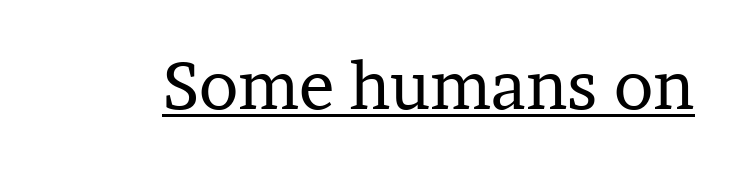
The type sits square on the baseline with zero lean. The type is set solid horizontally, with unmodified tracking. These lines are composed in type with serifs. Summary of weight: not heavy and not bold.
